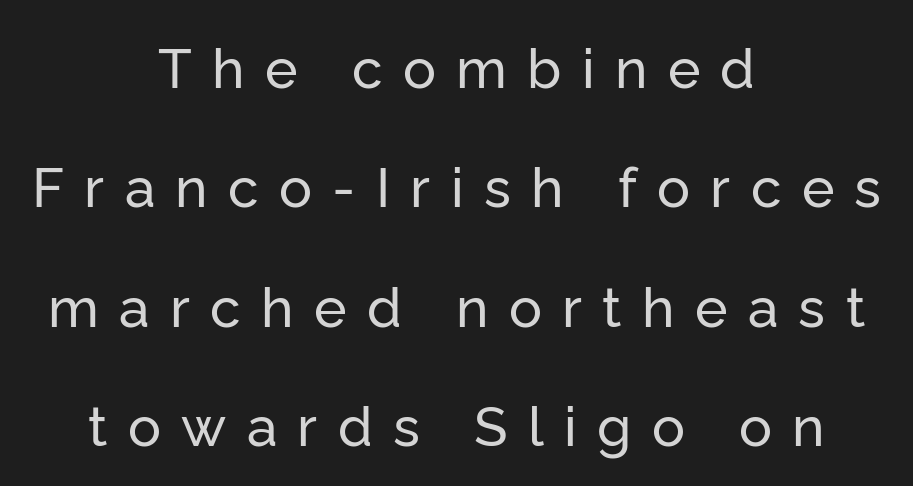
{"serif": "no", "italic": "no", "width": "normal", "stroke_contrast": "low", "x_height": "medium", "monospaced": "no", "underline": "no", "align": "center", "line_spacing": "loose", "line_spacing_ratio": 2.17, "letter_spacing": "wide", "letter_spacing_em": 0.37, "glyph_px": 55}
